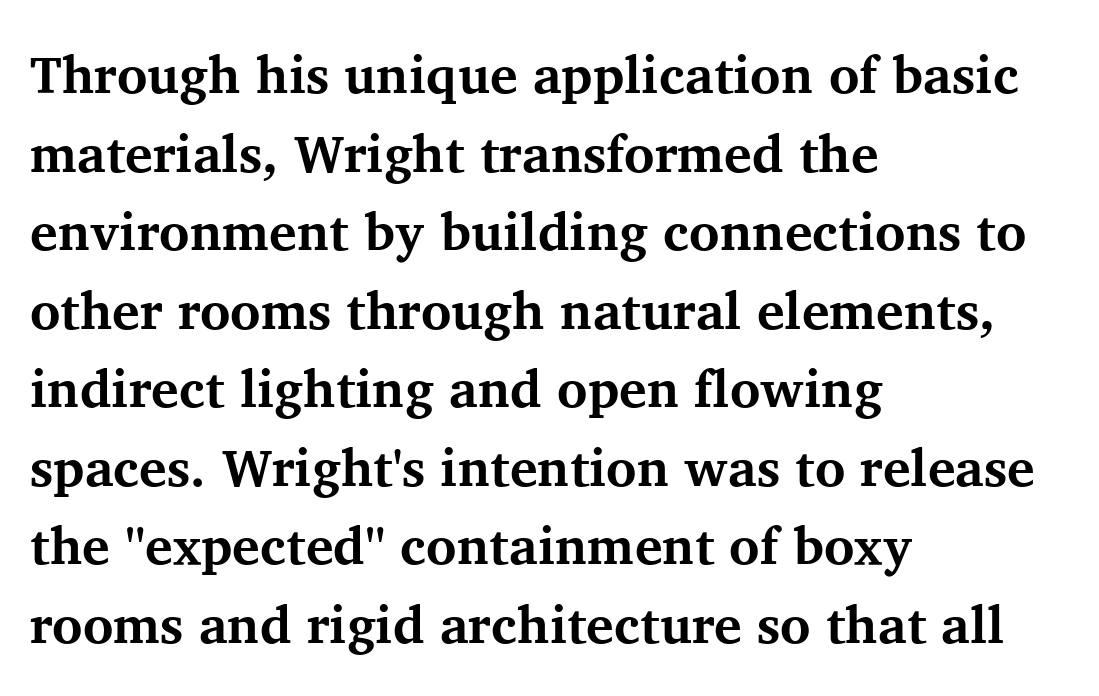
Tracking here is standard; glyphs follow each other at the usual distance. Bold? Absolutely — the strokes are thick and heavy. If you drew a ruler down the left edge, every line would touch it. Is this a fixed-width face? No — the glyphs have proportional, varying widths. Posture: straight, roman, zero tilt.
